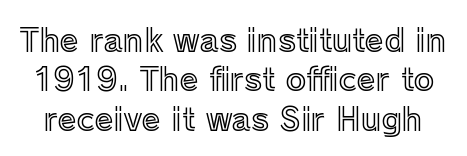
Quick note: interline space is typical. Does the lettering tilt? It doesn't — this is upright. A typesetter would call this proportional, since set widths differ per character. In terms of letterspacing, this is plain default setting. Just letters on the line, the space beneath them empty.
